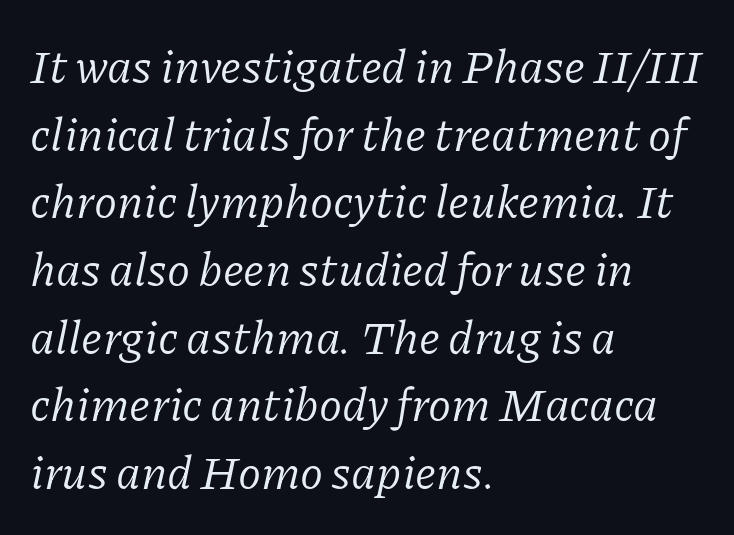
{"serif": "yes", "italic": "yes", "lean": "right", "slant_degrees": 11, "bold": "no", "weight": "regular", "width": "normal", "stroke_contrast": "low", "x_height": "medium", "monospaced": "no", "underline": "no", "align": "left", "line_spacing": "normal", "line_spacing_ratio": 1.44, "letter_spacing": "normal", "letter_spacing_em": 0.0, "glyph_px": 47}
